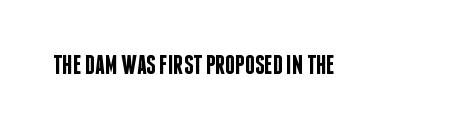
The image shows 27 px text type, upright; set normal letter spacing, not underlined.
